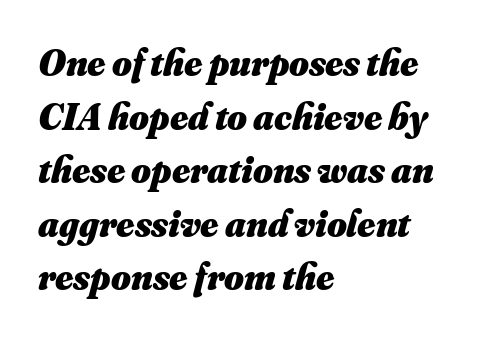
The image shows 38 px heavy type; set left-aligned, normal line spacing (1.41x), normal letter spacing, not underlined; medium stroke contrast and a small x-height.
